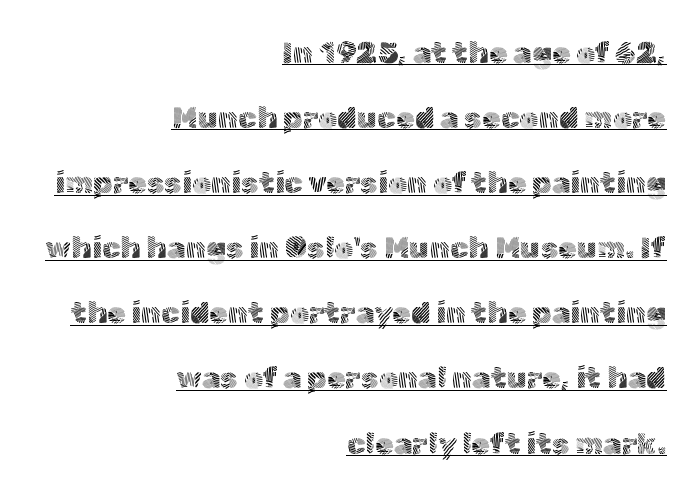
Q: Is the text bold? A: No.
Q: Is the text italic (slanted)? A: No, it is upright.
Q: Is the typeface a serif or a sans-serif typeface? A: Sans-serif.
Q: Is the text underlined? A: Yes.
Q: How is the paragraph aligned? A: Right-aligned.
Q: Is the spacing between letters normal or unusually wide? A: Normal.
Q: Is the spacing between lines tight, normal or loose? A: Loose.
Q: Width (condensed, normal, or wide)? A: Normal.
Q: x-height? A: Medium.
Q: Monospaced? A: No.
